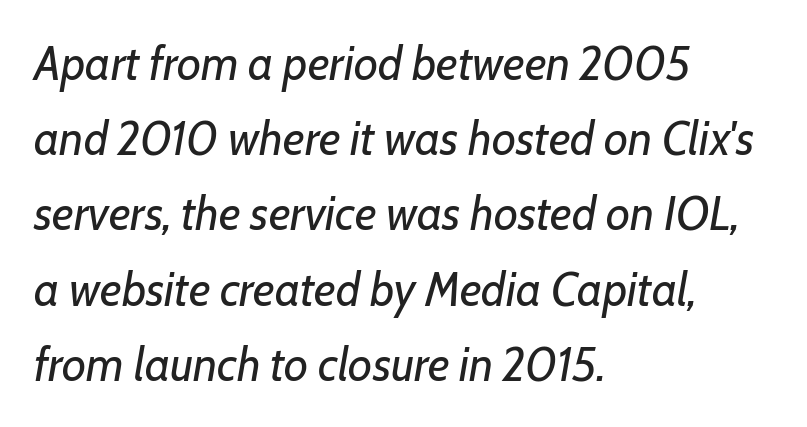
{"italic": "yes", "lean": "right", "slant_degrees": 7, "bold": "no", "weight": "regular", "width": "normal", "stroke_contrast": "low", "x_height": "medium", "monospaced": "no", "underline": "no", "align": "left", "line_spacing": "normal", "line_spacing_ratio": 1.6, "letter_spacing": "normal", "letter_spacing_em": 0.0, "glyph_px": 47}
